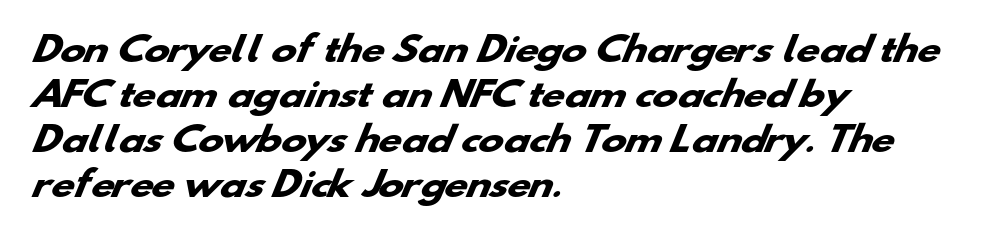
The face used here is proportionally spaced, like ordinary book or web type. No extra tracking has been applied to these lines. If you drew a ruler down the left edge, every line would touch it. A dark, heavy texture on the line: the type is bold.
